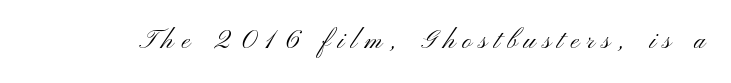
The image shows 26 px text type; set unusually wide letter spacing (+0.28 em), not underlined.
